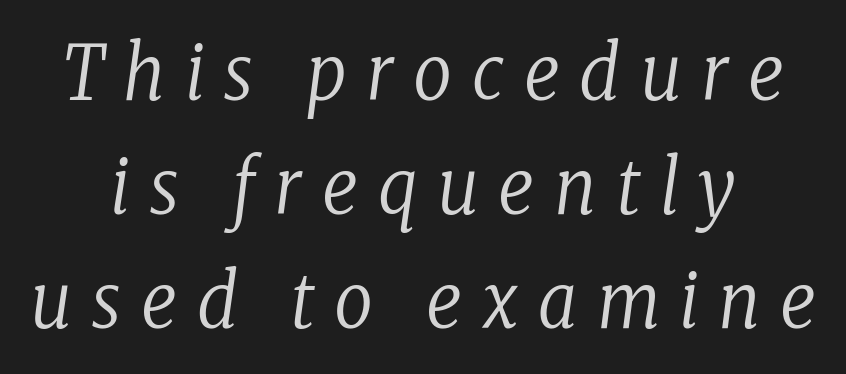
The typesetting does not lean heavy: it is not bold. Descender tails drop into unmarked territory. Look at the bottom of the vertical strokes: they flare into serifs here. Rows of type keep a routine distance in the vertical direction.
